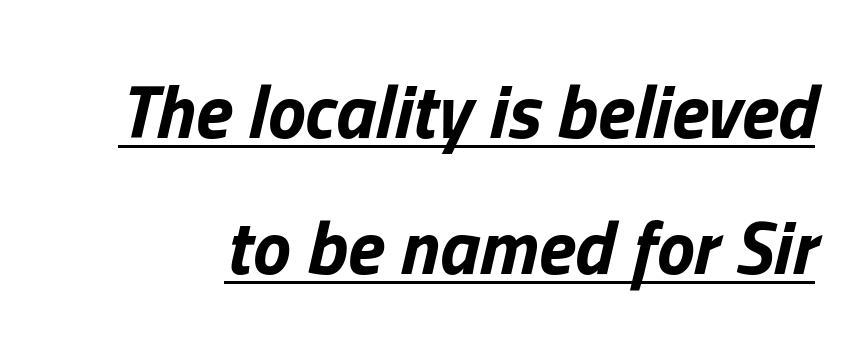
A typesetter would call this proportional, since set widths differ per character. Compared with an ordinary text face, these strokes are far heavier — a full bold. You can tell it's italic because the verticals aren't actually vertical. Descenders here cross a horizontal rule under the line.
